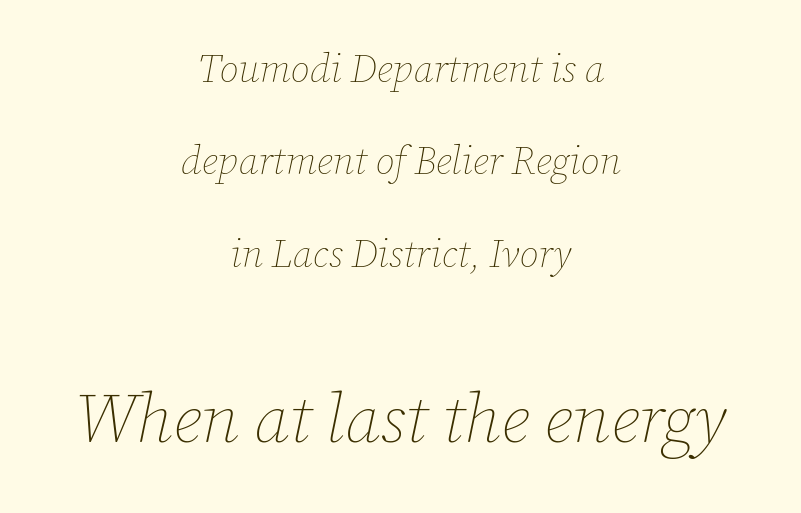
Q: Is the text bold? A: No.
Q: Is the text italic (slanted)? A: Yes, it leans right by about 12 degrees.
Q: Is the text underlined? A: No.
Q: How is the paragraph aligned? A: Centered.
Q: Is the spacing between letters normal or unusually wide? A: Normal.
Q: Is the spacing between lines tight, normal or loose? A: Loose.
Q: Which block of text is set in a larger size, the first (top) or the second (bottom)? A: The second (bottom) one.
Q: Width (condensed, normal, or wide)? A: Normal.
Q: Stroke contrast? A: Low.
Q: x-height? A: Medium.
Q: Monospaced? A: No.
